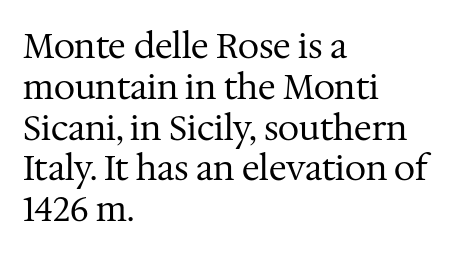
{"serif": "yes", "italic": "no", "bold": "no", "weight": "regular", "width": "normal", "stroke_contrast": "medium", "x_height": "medium", "monospaced": "no", "underline": "no", "align": "left", "line_spacing_ratio": 1.2, "letter_spacing": "normal", "letter_spacing_em": 0.0, "glyph_px": 34}
